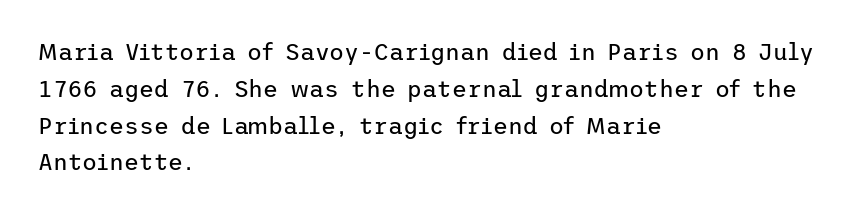
The image shows 23 px text type, upright; set left-aligned, normal line spacing (1.6x), normal letter spacing, not underlined.
